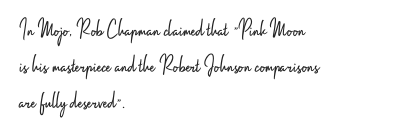
The rendering anchors every line to the left-hand side. Words appear dense and cohesive because spacing is normal. Does the leading feel generous? No, just average. A quiet, ordinary-to-light weight characterises the typeface.
